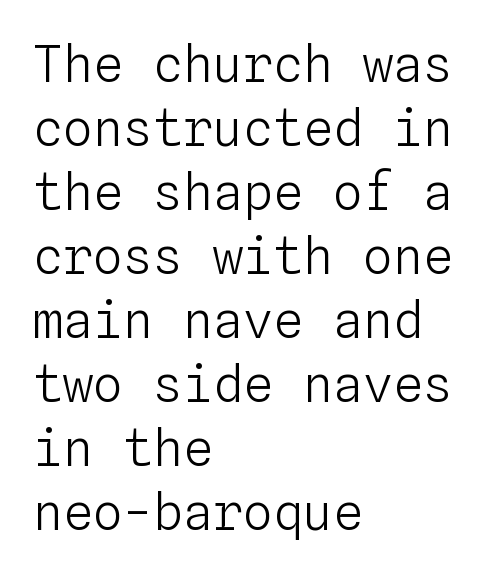
Q: Is the text bold? A: No.
Q: Is the text italic (slanted)? A: No, it is upright.
Q: Is the text underlined? A: No.
Q: How is the paragraph aligned? A: Left-aligned.
Q: Is the spacing between letters normal or unusually wide? A: Normal.
Q: Is the spacing between lines tight, normal or loose? A: Normal.
Q: Width (condensed, normal, or wide)? A: Normal.
Q: Stroke contrast? A: Low.
Q: x-height? A: Medium.
Q: Monospaced? A: Yes.
